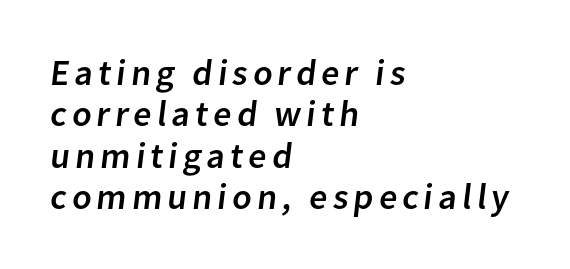
{"serif": "no", "width": "normal", "stroke_contrast": "low", "x_height": "medium", "monospaced": "no", "underline": "no", "align": "left", "line_spacing": "tight", "line_spacing_ratio": 1.15, "glyph_px": 36}
